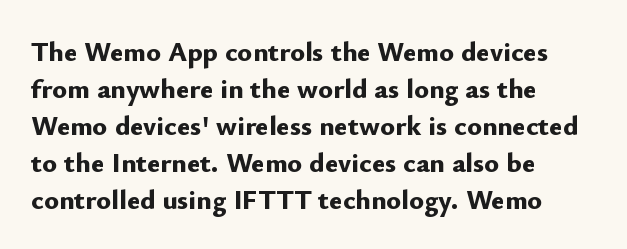
{"serif": "no", "italic": "no", "bold": "yes", "weight": "bold", "width": "normal", "stroke_contrast": "low", "x_height": "small", "monospaced": "no", "underline": "no", "align": "left", "line_spacing": "normal", "line_spacing_ratio": 1.32, "letter_spacing": "normal", "letter_spacing_em": 0.0, "glyph_px": 28}
